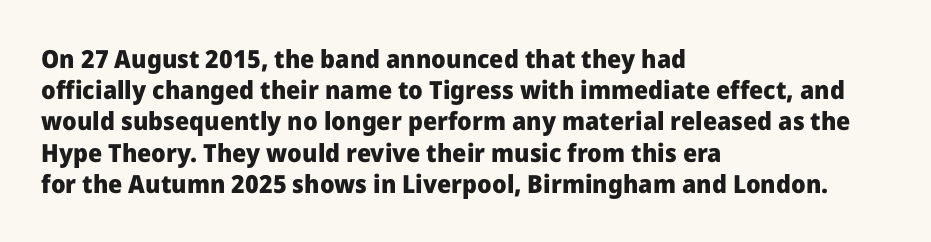
The image shows 25 px bold type, upright; set left-aligned, normal line spacing (1.25x), normal letter spacing, not underlined.
